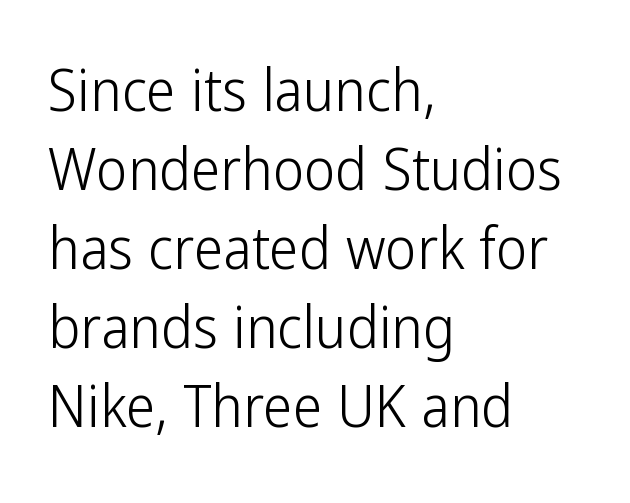
{"serif": "no", "italic": "no", "bold": "no", "weight": "light", "width": "condensed", "stroke_contrast": "low", "x_height": "medium", "monospaced": "no", "underline": "no", "align": "left", "line_spacing": "normal", "line_spacing_ratio": 1.34, "letter_spacing": "normal", "letter_spacing_em": 0.0, "glyph_px": 59}
